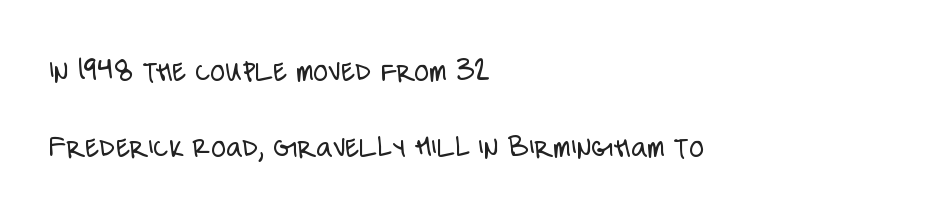
The specimen reads as upright at a glance. The strip under each line holds only bare page. The typeface chosen for these lines omits serifs. The rendering uses natural spacing where letterforms have individual widths. Whoever set this chose breathing room over compactness in the vertical rhythm.
